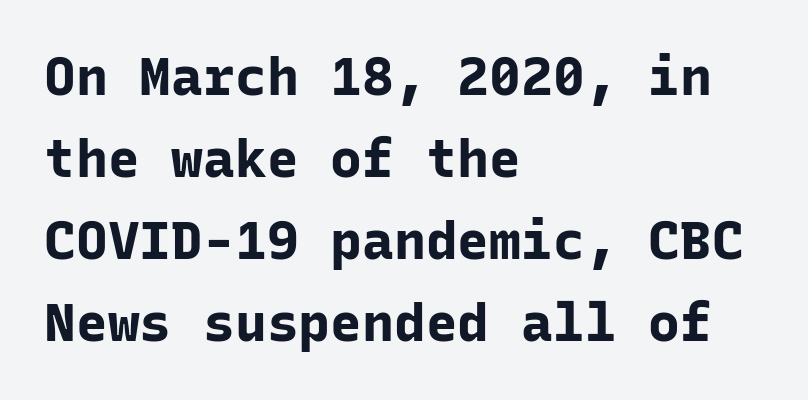
Typesetter's note: full bold, strokes at maximum text heaviness. Here the designer chose a console-style face with uniform glyph widths. This rendering employs a face without finishing strokes, i.e., a sans-serif. The letters stand straight up with perfectly vertical stems.
